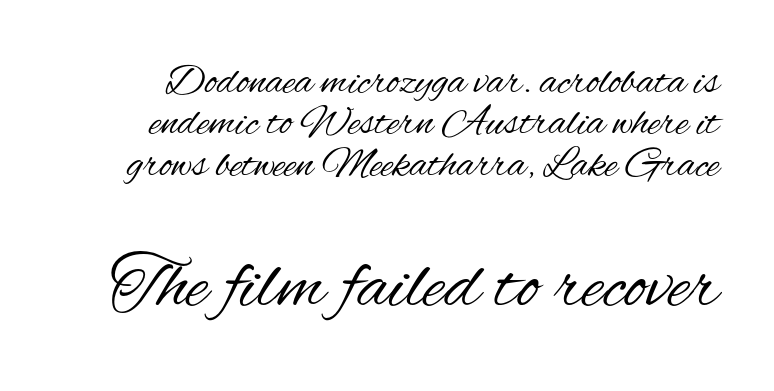
The image shows 76 px regular-weight, condensed sans-serif type; set tight line spacing (0.96x), normal letter spacing, not underlined; the second (bottom) block is 1.77x larger; medium stroke contrast and a small x-height.
